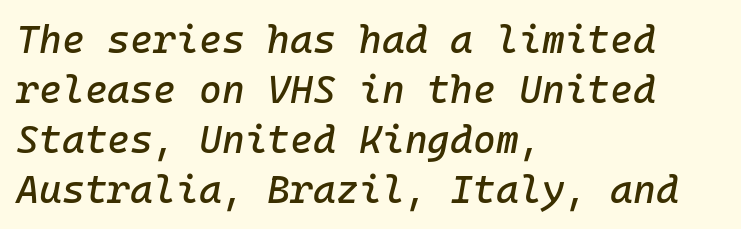
Between one letter and the next there's only the usual sliver of space. Line spacing here is normal. Is the block centered? No — it sits flush against the left margin. Yep, that's italic — everything's leaning. Descenders are the only things crossing below the line.
